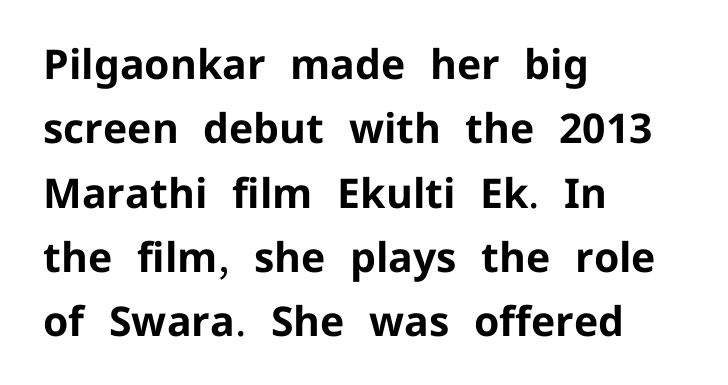
Q: Is the text bold? A: Yes.
Q: Is the text italic (slanted)? A: No, it is upright.
Q: Is the typeface a serif or a sans-serif typeface? A: Sans-serif.
Q: Is the text underlined? A: No.
Q: How is the paragraph aligned? A: Left-aligned.
Q: Is the spacing between letters normal or unusually wide? A: Normal.
Q: Is the spacing between lines tight, normal or loose? A: Normal.
Q: Width (condensed, normal, or wide)? A: Normal.
Q: Stroke contrast? A: Low.
Q: x-height? A: Medium.
Q: Monospaced? A: No.
